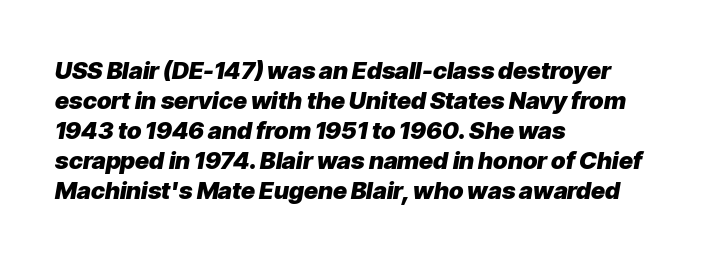
The block of text has a typical density, with ordinary space between rows. There is no visible air inserted between adjacent glyphs. The paragraph shown leans on its left margin. Bold? Absolutely — the strokes are thick and heavy. A bare baseline throughout the passage.
